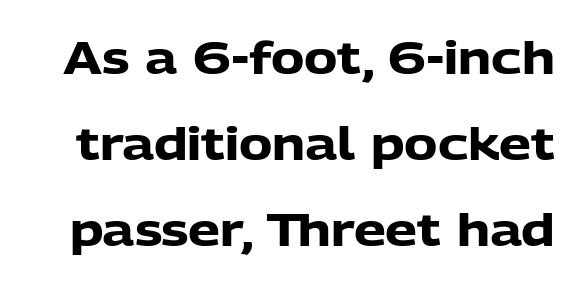
The image shows 45 px heavy sans-serif type, upright; set loose line spacing (1.91x), normal letter spacing, not underlined; low stroke contrast and a medium x-height.
